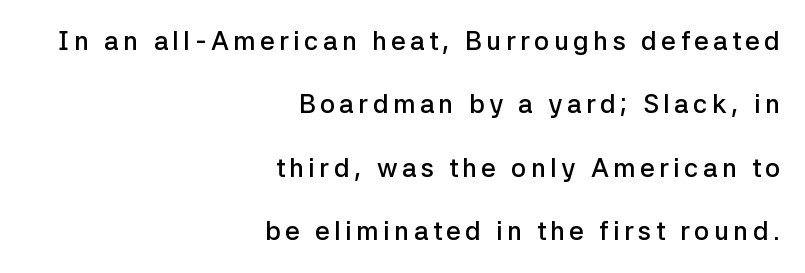
Q: Is the text bold? A: Semi-bold.
Q: Is the text italic (slanted)? A: No, it is upright.
Q: Is the text underlined? A: No.
Q: How is the paragraph aligned? A: Right-aligned.
Q: Is the spacing between lines tight, normal or loose? A: Loose.
